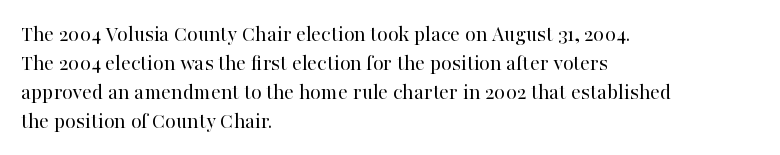
{"italic": "no", "bold": "no", "underline": "no", "align": "left", "line_spacing": "normal", "line_spacing_ratio": 1.32, "letter_spacing": "normal", "letter_spacing_em": 0.0, "glyph_px": 22}
